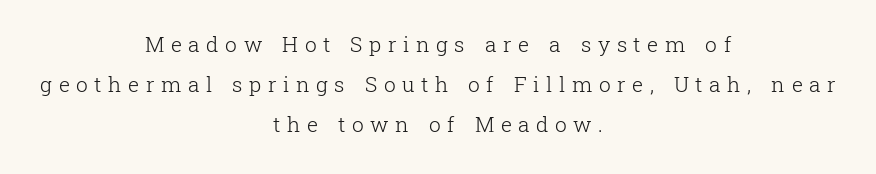
{"italic": "no", "bold": "no", "underline": "no", "align": "center", "line_spacing": "loose", "line_spacing_ratio": 1.9, "letter_spacing": "wide", "letter_spacing_em": 0.31, "glyph_px": 21}
